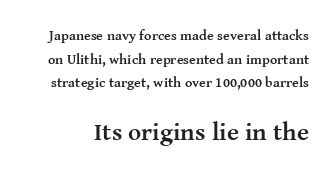
The image shows 25 px bold type, upright; set normal line spacing (1.69x), normal letter spacing, not underlined; the second (bottom) block is 1.79x larger.
